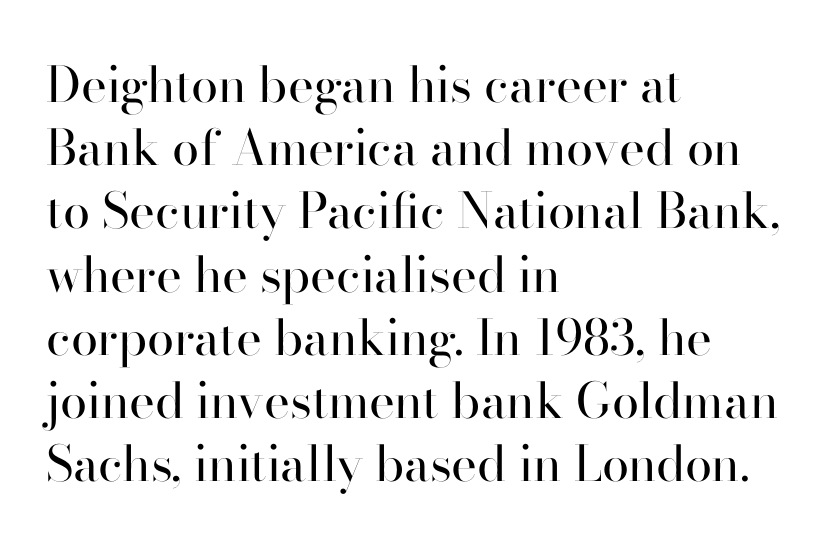
This is the regular roman posture of the typeface. Each line starts at the same left margin while the right side varies. Note the varied advance widths — an 'i' is clearly narrower than an 'm'. Note: serifs present on the glyphs. Line spacing here is normal.
